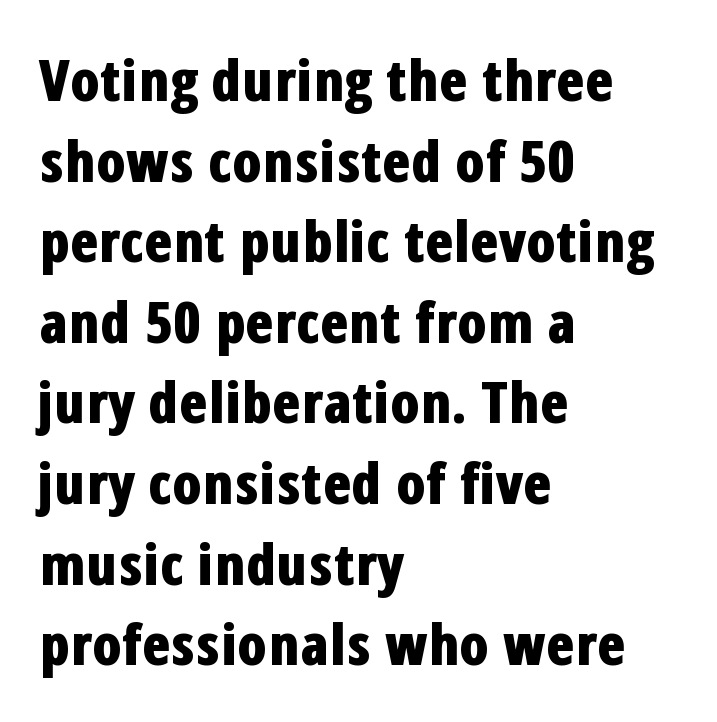
The image shows 58 px bold, condensed sans-serif type, upright; set left-aligned, normal line spacing (1.39x), normal letter spacing, not underlined; low stroke contrast and a medium x-height.
